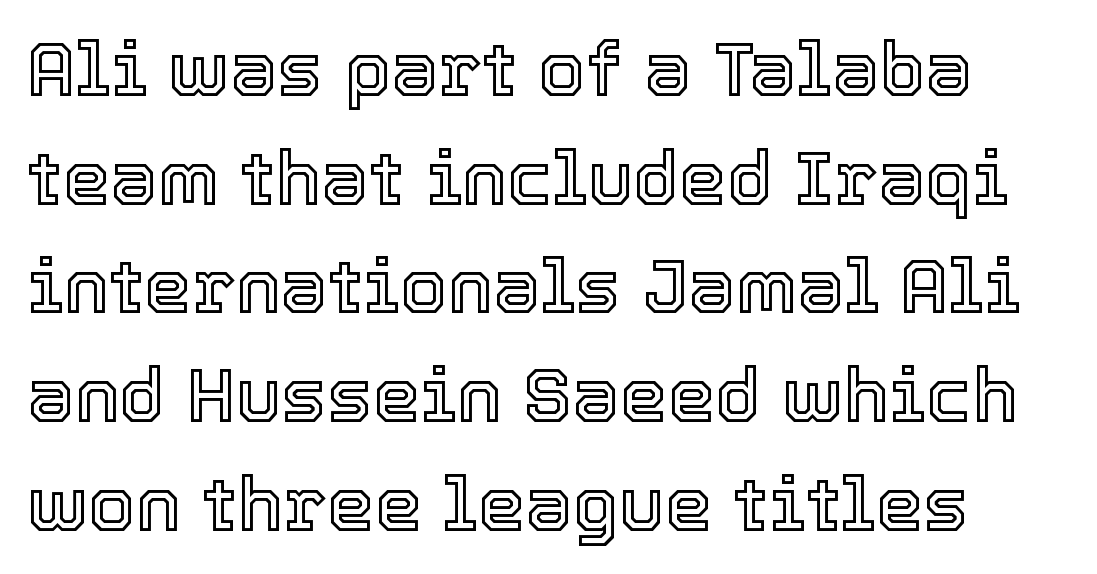
{"italic": "no", "width": "normal", "x_height": "medium", "monospaced": "no", "underline": "no", "line_spacing": "normal", "line_spacing_ratio": 1.43, "letter_spacing": "normal", "letter_spacing_em": 0.0, "glyph_px": 76}
